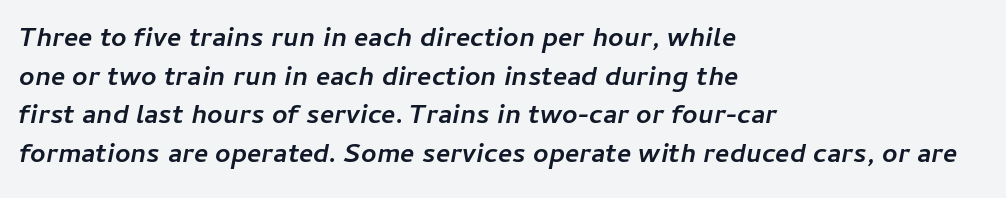
Q: Is the text bold? A: Yes.
Q: Is the text italic (slanted)? A: Yes, it leans right by about 11 degrees.
Q: Is the text underlined? A: No.
Q: How is the paragraph aligned? A: Left-aligned.
Q: Is the spacing between letters normal or unusually wide? A: Normal.
Q: Is the spacing between lines tight, normal or loose? A: Normal.
